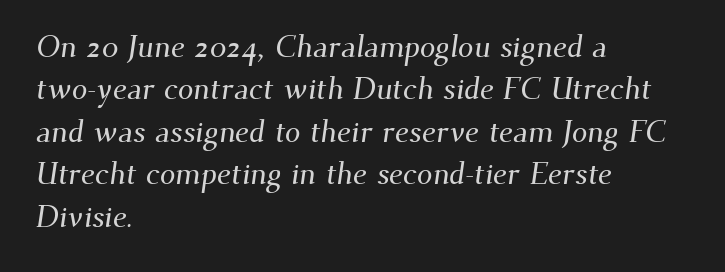
Q: Is the typeface a serif or a sans-serif typeface? A: Serif.
Q: Is the text underlined? A: No.
Q: How is the paragraph aligned? A: Left-aligned.
Q: Is the spacing between letters normal or unusually wide? A: Normal.
Q: Is the spacing between lines tight, normal or loose? A: Normal.
Q: Width (condensed, normal, or wide)? A: Normal.
Q: Stroke contrast? A: Medium.
Q: x-height? A: Small.
Q: Monospaced? A: No.
